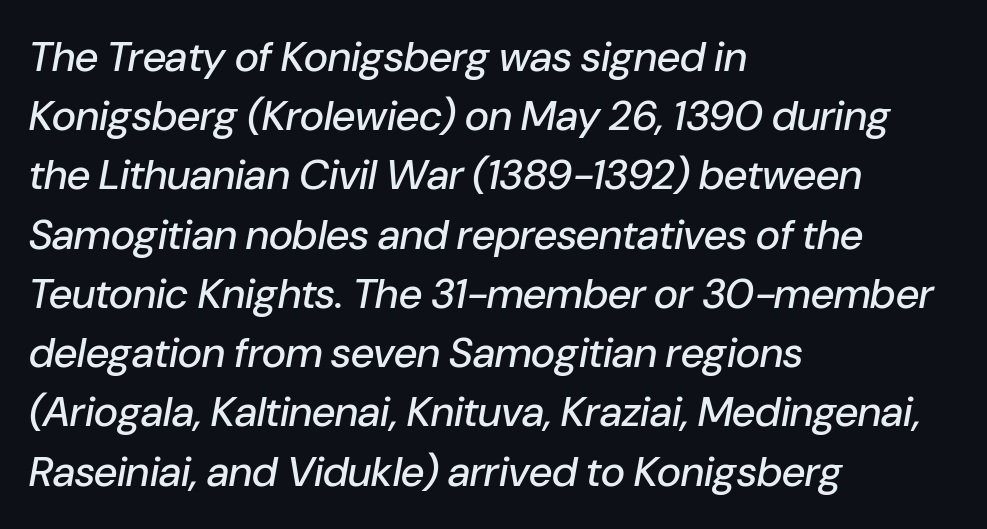
The image shows 42 px text type, italic (leaning right); set left-aligned, normal line spacing (1.41x), normal letter spacing, not underlined; low stroke contrast and a medium x-height.
